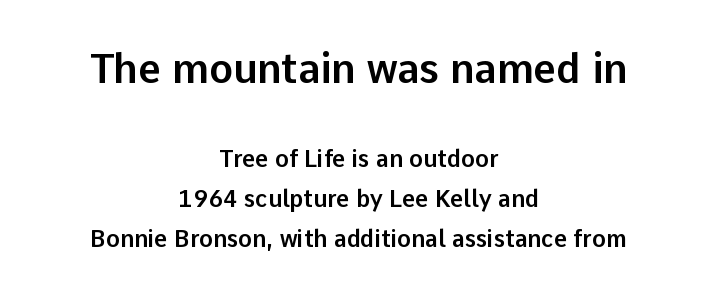
The image shows 40 px sans-serif type, upright; set centered, line spacing 1.73x, normal letter spacing, not underlined; the first (top) block is 1.74x larger; low stroke contrast and a medium x-height.
